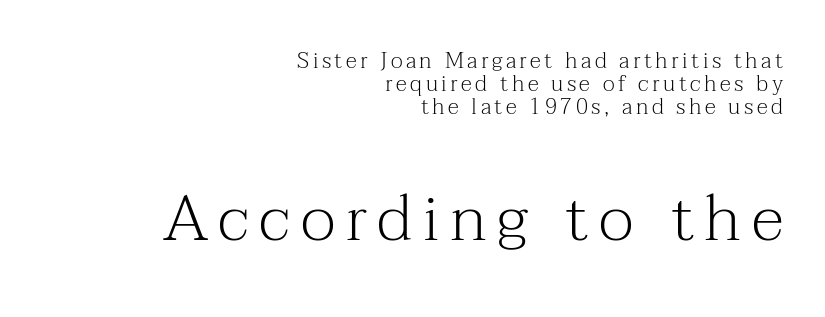
Little horizontal feet cap the strokes, marking this as serif type. Vertical strokes here are truly vertical. Leftover space on each line is placed entirely before the opening word. This rendering features lettering with no underline. A quiet, ordinary-to-light weight characterises the typeface. The letters advance in unequal steps, a hallmark of proportional type.
